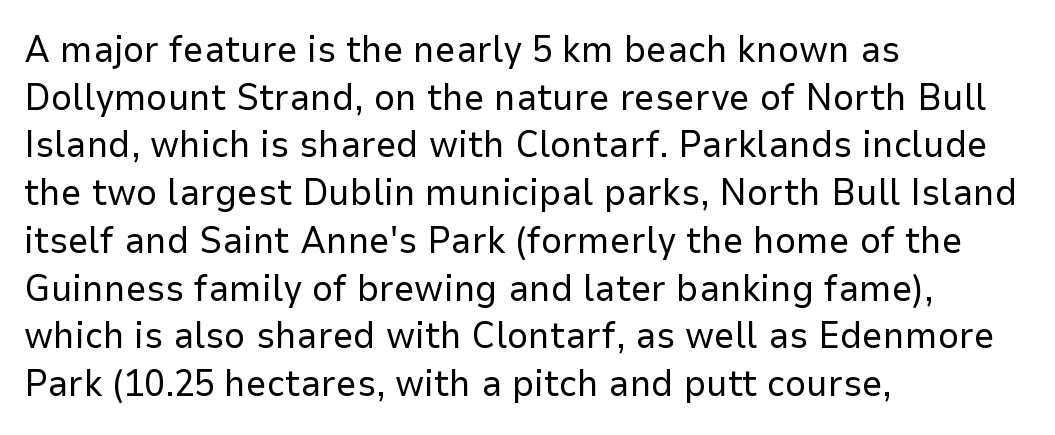
Is this a heavy cut? Hardly; it is regular or lighter. How are the letters spaced? Ordinarily, with no added tracking. The ragged edge is on the right, which tells us the setting is flush left. Characters remain perfectly vertical along every line. This sample has the flowing, uneven cadence of proportional lettering. The area under the type is left untouched.
